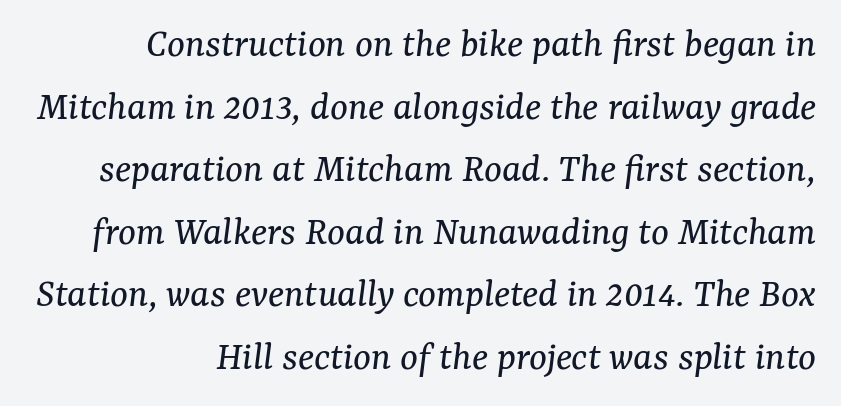
Q: Is the text bold? A: No.
Q: Is the text italic (slanted)? A: Yes, it leans right by about 7 degrees.
Q: Is the typeface a serif or a sans-serif typeface? A: Serif.
Q: Is the text underlined? A: No.
Q: How is the paragraph aligned? A: Right-aligned.
Q: Is the spacing between letters normal or unusually wide? A: Normal.
Q: Is the spacing between lines tight, normal or loose? A: Normal.
Q: Width (condensed, normal, or wide)? A: Normal.
Q: Stroke contrast? A: Medium.
Q: x-height? A: Medium.
Q: Monospaced? A: No.
